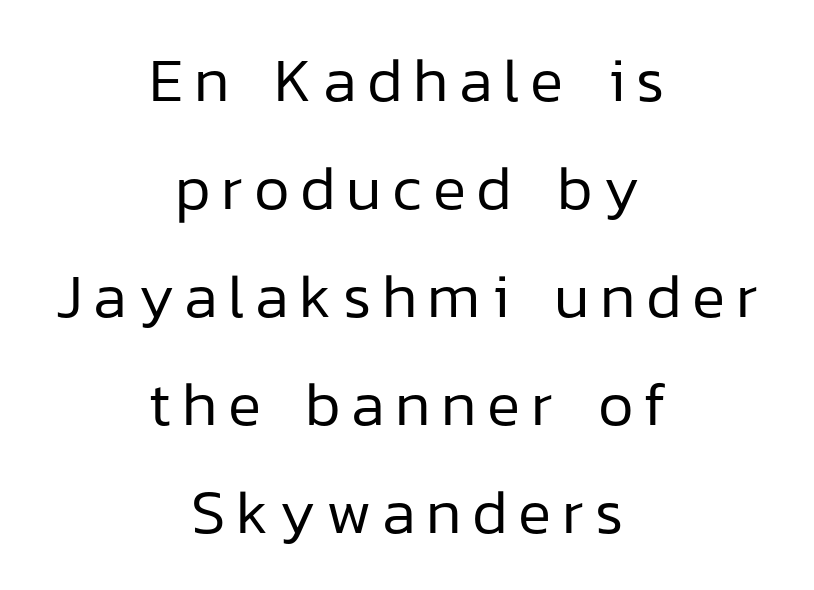
Q: Is the text bold? A: No.
Q: Is the text italic (slanted)? A: No, it is upright.
Q: Is the typeface a serif or a sans-serif typeface? A: Sans-serif.
Q: Is the text underlined? A: No.
Q: How is the paragraph aligned? A: Centered.
Q: Width (condensed, normal, or wide)? A: Normal.
Q: Stroke contrast? A: Low.
Q: x-height? A: Medium.
Q: Monospaced? A: No.
